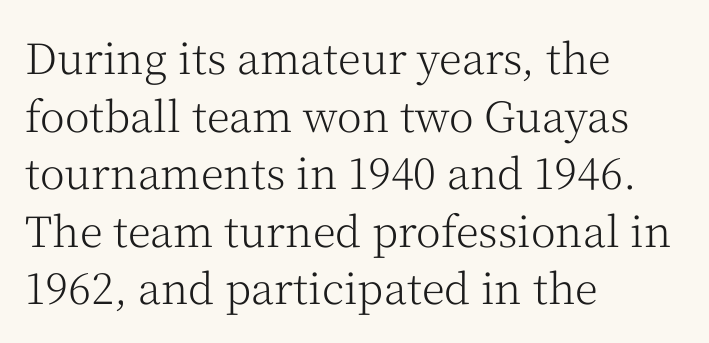
{"serif": "yes", "italic": "no", "bold": "no", "weight": "light", "width": "normal", "stroke_contrast": "medium", "x_height": "medium", "monospaced": "no", "underline": "no", "align": "left", "line_spacing": "normal", "line_spacing_ratio": 1.37, "letter_spacing": "normal", "letter_spacing_em": 0.0, "glyph_px": 42}
